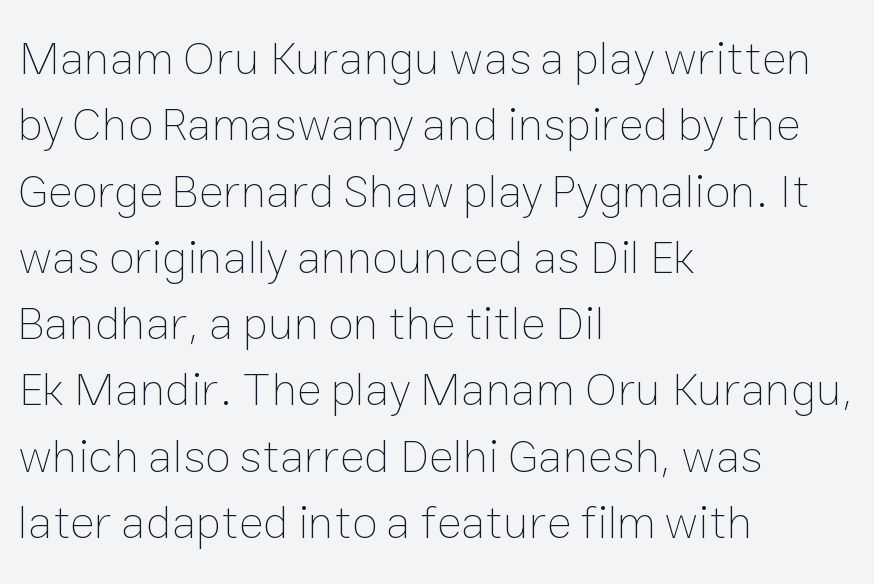
{"italic": "no", "bold": "no", "weight": "thin", "width": "normal", "stroke_contrast": "low", "x_height": "medium", "monospaced": "no", "underline": "no", "align": "left", "line_spacing": "normal", "line_spacing_ratio": 1.41, "letter_spacing": "normal", "letter_spacing_em": 0.0, "glyph_px": 47}
